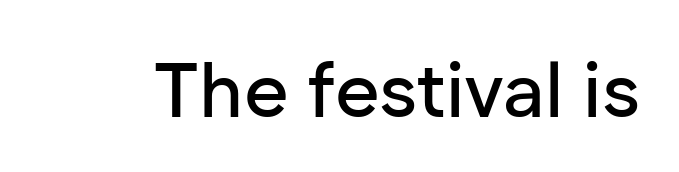
{"serif": "no", "italic": "no", "width": "normal", "stroke_contrast": "low", "x_height": "medium", "monospaced": "no", "underline": "no", "letter_spacing": "normal", "letter_spacing_em": 0.0, "glyph_px": 77}
